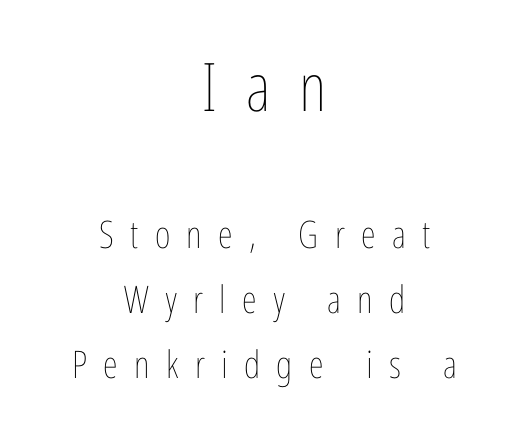
This is roman type, the default non-slanted kind. You could not count columns in this text — the font is proportionally spaced. Compared with typical body copy, the letter spacing here is much looser. Short and long lines alike share a common midpoint.
